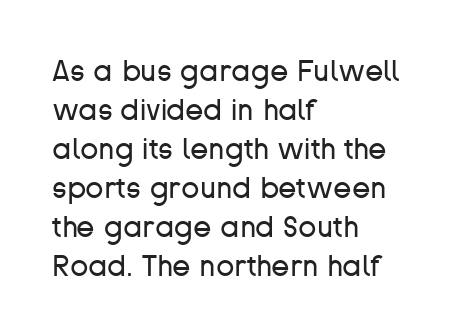
{"serif": "no", "italic": "no", "bold": "no", "weight": "regular", "width": "normal", "stroke_contrast": "low", "x_height": "medium", "monospaced": "no", "underline": "no", "align": "left", "line_spacing": "normal", "line_spacing_ratio": 1.3, "letter_spacing": "normal", "letter_spacing_em": 0.0, "glyph_px": 30}
